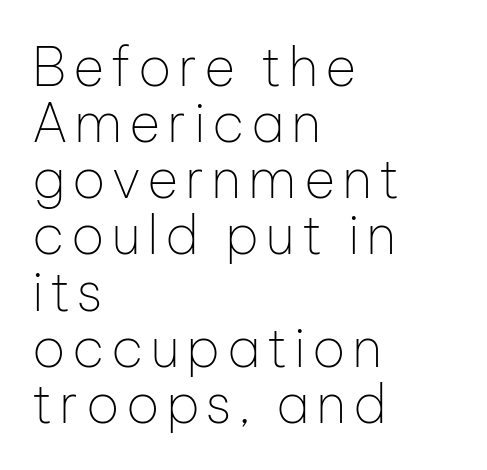
The image shows 54 px thin sans-serif type, upright; set left-aligned, tight line spacing (1.04x), not underlined; low stroke contrast and a medium x-height.
